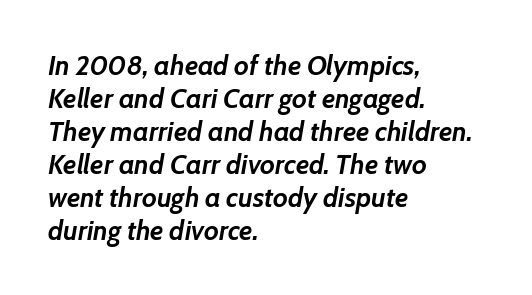
Q: Is the text bold? A: Yes.
Q: Is the text italic (slanted)? A: Yes, it leans right by about 7 degrees.
Q: Is the text underlined? A: No.
Q: How is the paragraph aligned? A: Left-aligned.
Q: Is the spacing between letters normal or unusually wide? A: Normal.
